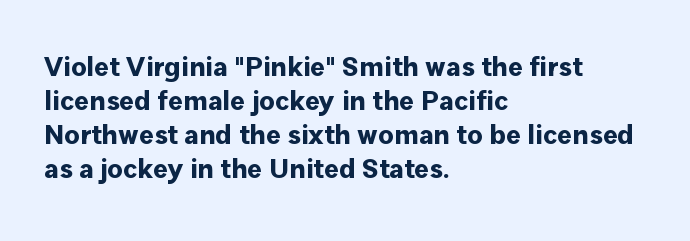
{"serif": "no", "italic": "no", "bold": "yes", "weight": "bold", "width": "normal", "stroke_contrast": "low", "x_height": "medium", "monospaced": "no", "underline": "no", "align": "left", "line_spacing_ratio": 1.22, "letter_spacing": "normal", "letter_spacing_em": 0.0, "glyph_px": 28}
